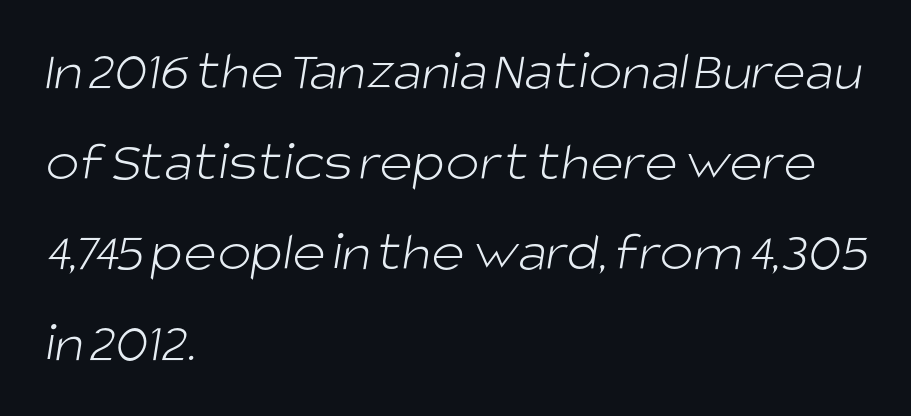
The image shows 57 px light sans-serif type; set left-aligned, normal line spacing (1.59x), normal letter spacing, not underlined; low stroke contrast and a large x-height.
